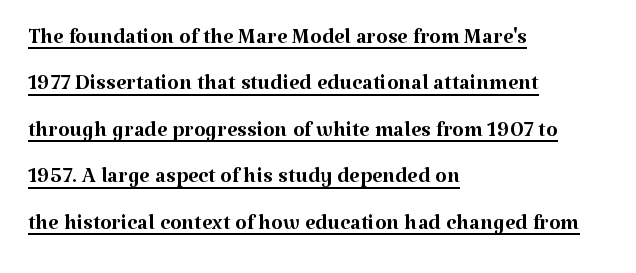
The image shows 30 px regular-weight serif type, upright; set left-aligned, normal line spacing (1.55x), normal letter spacing, underlined; medium stroke contrast and a medium x-height.
